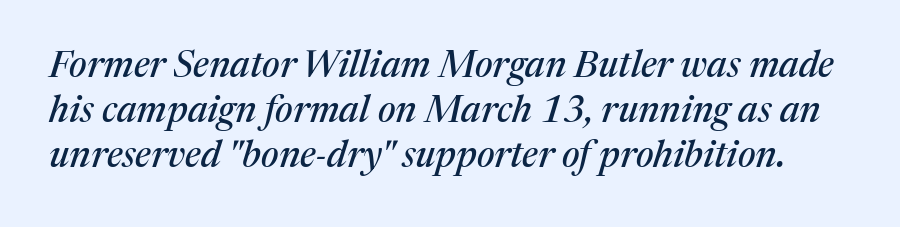
{"serif": "yes", "italic": "yes", "lean": "right", "slant_degrees": 17, "width": "normal", "stroke_contrast": "medium", "x_height": "medium", "monospaced": "no", "underline": "no", "line_spacing_ratio": 1.22, "letter_spacing": "normal", "letter_spacing_em": 0.0, "glyph_px": 37}
